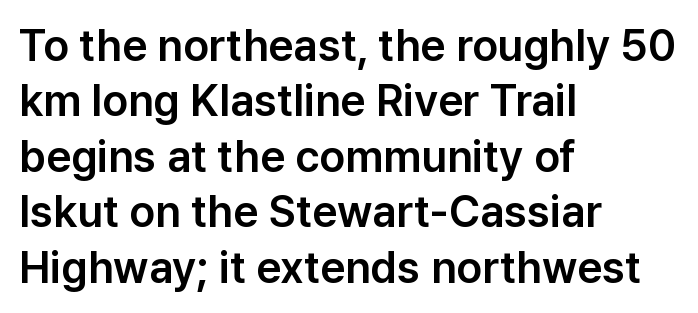
The image shows 44 px sans-serif type, upright; set left-aligned, normal line spacing (1.26x), normal letter spacing, not underlined; low stroke contrast and a medium x-height.
